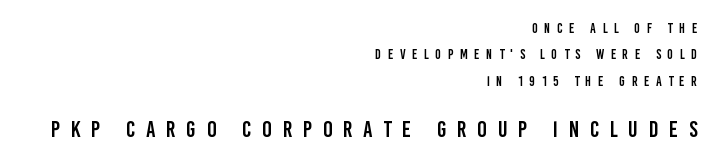
{"italic": "no", "underline": "no", "align": "right", "line_spacing_ratio": 1.88, "letter_spacing": "wide", "letter_spacing_em": 0.46, "larger_block": "second", "size_ratio": 1.64, "glyph_px": 23}
